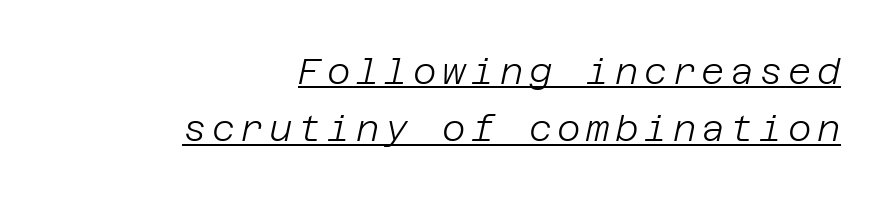
If you drew a ruler down the right edge, every line would touch it. Notice how the stems are inclined rather than vertical — that's the hallmark of italics. This is not heavy type; no bold has been used. Each new line begins a customary step beneath the previous one. A baseline rule has been typeset under these characters.
